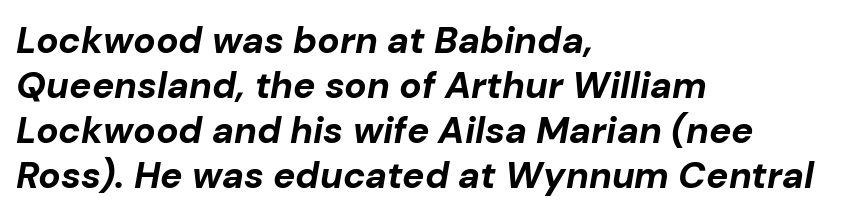
Each letter keeps its own natural width here, so spacing adapts to shape. Compared with ordinary roman type, these characters are visibly tilted. Honestly, there is no underline to notice here at all. The lines in this sample share a left origin and differ only in where they stop. Heavy, bold letterforms. Tracking value appears to be zero — textbook default spacing.
